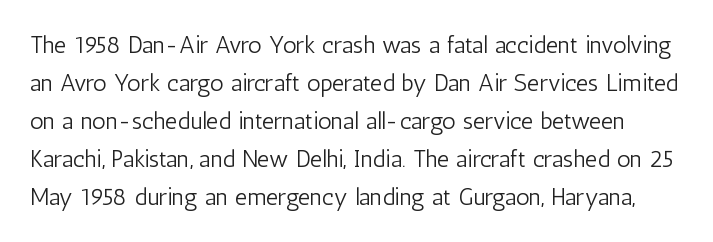
The image shows 24 px text type, upright; set normal line spacing (1.58x), normal letter spacing, not underlined.
